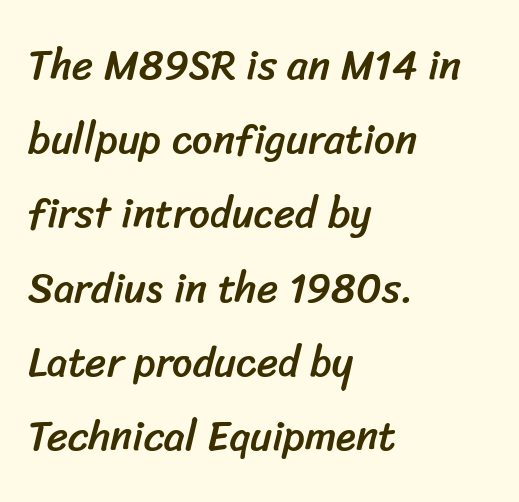
The image shows 41 px sans-serif type; set left-aligned, line spacing 1.81x, normal letter spacing, not underlined; low stroke contrast and a medium x-height.
